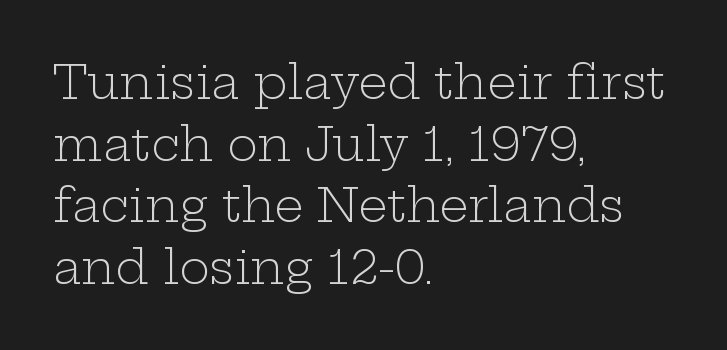
This reads as an unemphasized weight, regular at the heaviest. The lines are quadded left. Note the varied advance widths — an 'i' is clearly narrower than an 'm'. This rendering features lettering with no underline.
